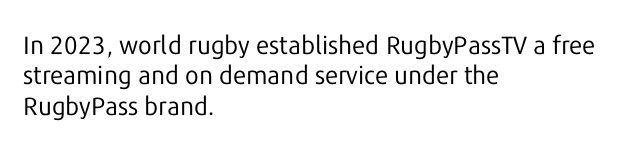
Nope, not italic — everything's standing straight. Only glyphs here, with clear space below each row. Leftover space on each line is placed entirely after the last word. The gaps between neighbouring characters are ordinary and unremarkable. A light-to-regular cut is what we see here.
